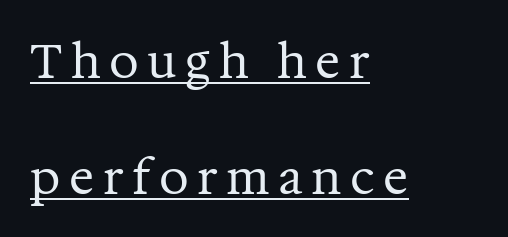
The image shows 47 px regular-weight serif type, upright; set left-aligned, loose line spacing (2.46x), underlined; medium stroke contrast and a medium x-height.
